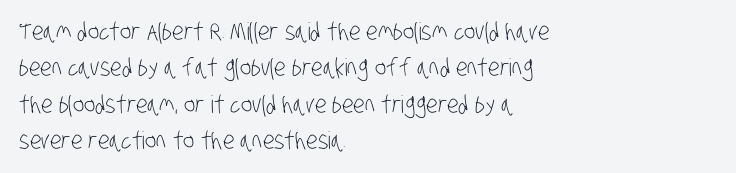
The image shows 24 px text type; set left-aligned, normal line spacing (1.52x), normal letter spacing, not underlined.
